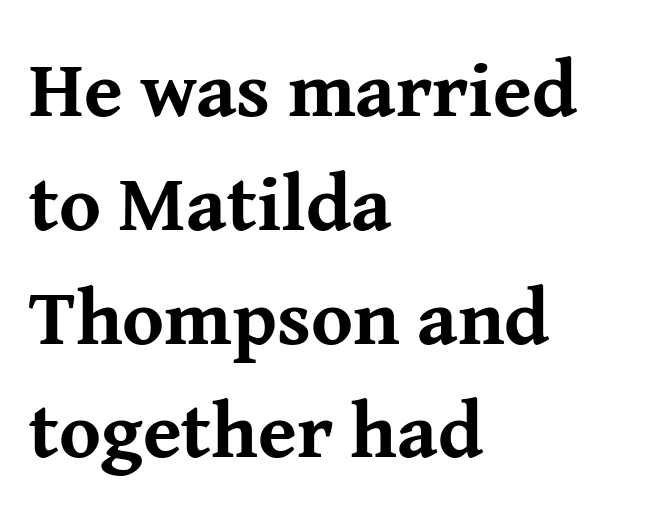
The image shows 79 px bold serif type, upright; set left-aligned, normal line spacing (1.44x), normal letter spacing, not underlined; medium stroke contrast and a medium x-height.
